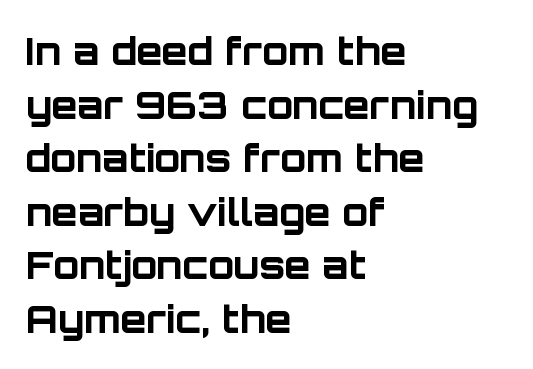
{"serif": "no", "italic": "no", "bold": "yes", "weight": "bold", "width": "normal", "stroke_contrast": "low", "x_height": "large", "monospaced": "no", "underline": "no", "align": "left", "line_spacing": "normal", "line_spacing_ratio": 1.41, "letter_spacing": "normal", "letter_spacing_em": 0.0, "glyph_px": 38}
